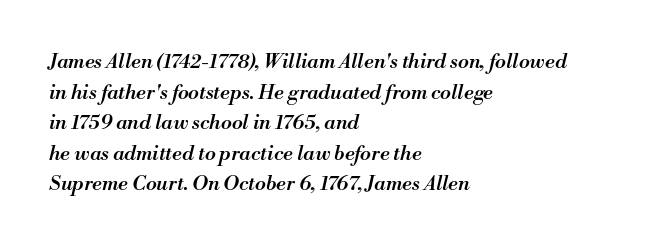
The specimen omits any rule beneath the text block's lines. The type is set solid horizontally, with unmodified tracking. The rows are spaced the way most documents space them. The typography opts for an oblique posture over an upright one. Firm but not heavy-handed strokes: this text is semibold. The setting favours the left margin, as ordinary paragraphs usually do.
